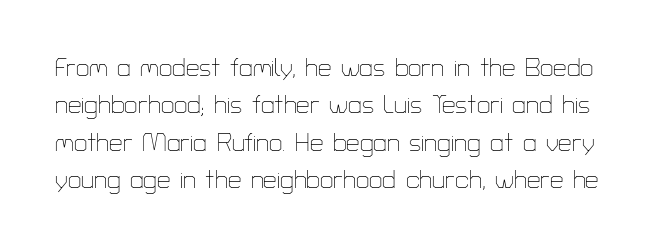
{"italic": "no", "bold": "no", "underline": "no", "line_spacing": "normal", "line_spacing_ratio": 1.56, "letter_spacing": "normal", "letter_spacing_em": 0.0, "glyph_px": 24}
